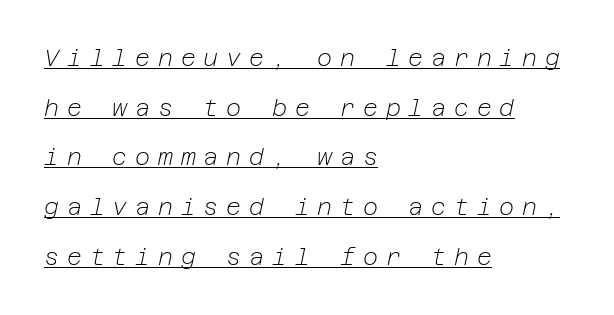
{"italic": "yes", "lean": "right", "slant_degrees": 12, "bold": "no", "underline": "yes", "align": "left", "line_spacing": "loose", "line_spacing_ratio": 2.16, "letter_spacing": "wide", "letter_spacing_em": 0.34, "glyph_px": 23}
